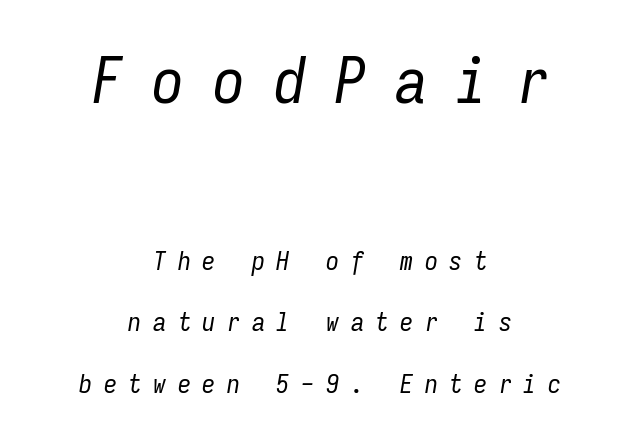
The image shows 64 px regular-weight, condensed type, italic (leaning right), monospaced; set centered, loose line spacing (2.37x), unusually wide letter spacing (+0.45 em), not underlined; the first (top) block is 2.46x larger; low stroke contrast and a medium x-height.
